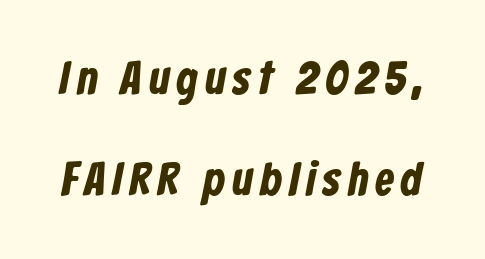
{"serif": "no", "bold": "yes", "weight": "bold", "width": "condensed", "stroke_contrast": "low", "x_height": "medium", "monospaced": "no", "underline": "no", "line_spacing": "loose", "line_spacing_ratio": 2.15, "glyph_px": 47}
